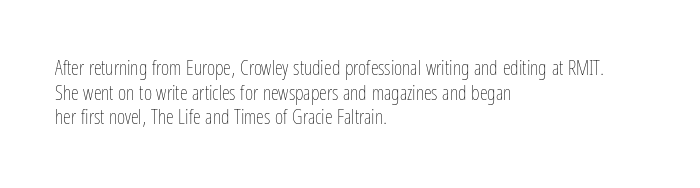
The image shows 20 px text type, upright; set left-aligned, line spacing 1.23x, normal letter spacing, not underlined.
